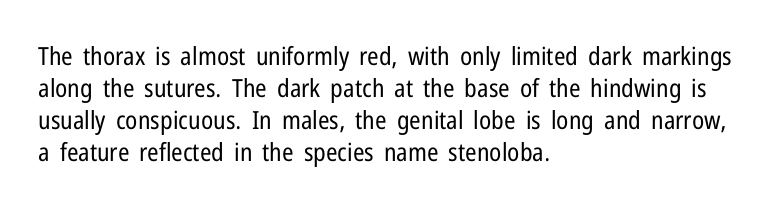
{"italic": "no", "bold": "no", "underline": "no", "align": "left", "line_spacing": "normal", "line_spacing_ratio": 1.28, "letter_spacing": "normal", "letter_spacing_em": 0.0, "glyph_px": 25}
